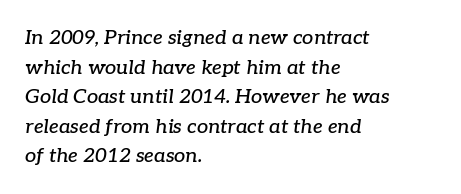
{"italic": "yes", "lean": "right", "slant_degrees": 7, "underline": "no", "align": "left", "line_spacing": "normal", "line_spacing_ratio": 1.48, "letter_spacing": "normal", "letter_spacing_em": 0.0, "glyph_px": 20}
